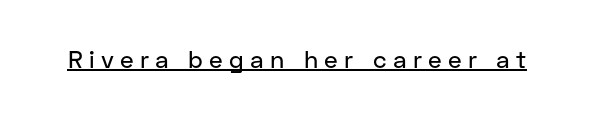
Loose tracking; the words dissolve into strings of separated letters. This sample carries an underscore along the baseline area. The specimen reads as upright at a glance.
